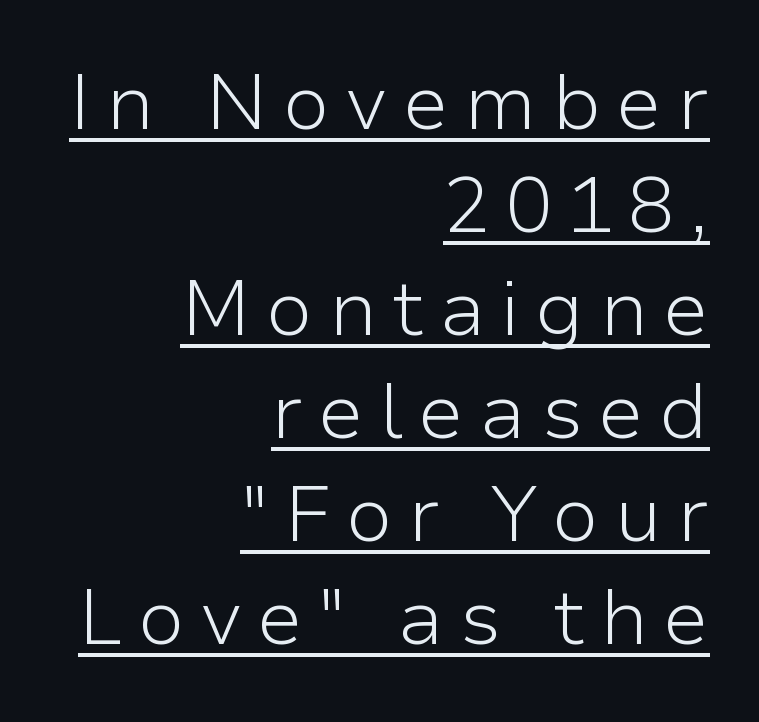
Vertical strokes here are truly vertical. Horizontally, the lines are justified to the trailing edge only. Does a line run under the words? Yes, clearly. Here the designer chose a conventional face with non-uniform glyph widths. The characters display no serif detailing; their extremities are plain. Interline gaps are of average width in this sample.
